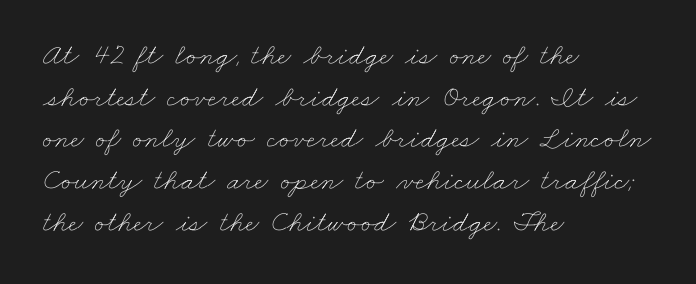
Q: Is the text bold? A: No.
Q: Is the text underlined? A: No.
Q: How is the paragraph aligned? A: Left-aligned.
Q: Is the spacing between letters normal or unusually wide? A: Normal.
Q: Is the spacing between lines tight, normal or loose? A: Normal.
Q: Width (condensed, normal, or wide)? A: Wide.
Q: Stroke contrast? A: Low.
Q: x-height? A: Small.
Q: Monospaced? A: No.
